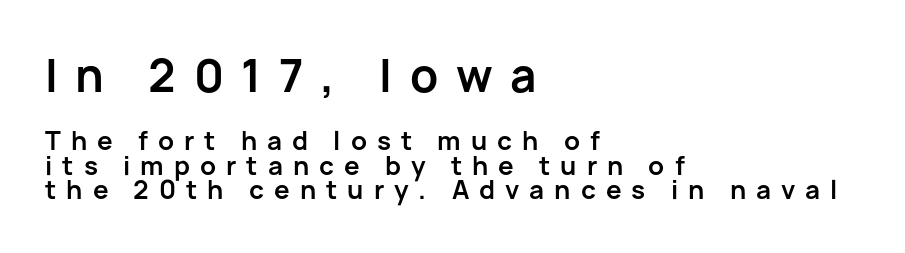
Q: Is the text bold? A: Yes.
Q: Is the text italic (slanted)? A: No, it is upright.
Q: Is the typeface a serif or a sans-serif typeface? A: Sans-serif.
Q: Is the text underlined? A: No.
Q: How is the paragraph aligned? A: Left-aligned.
Q: Is the spacing between letters normal or unusually wide? A: Unusually wide.
Q: Is the spacing between lines tight, normal or loose? A: Tight.
Q: Which block of text is set in a larger size, the first (top) or the second (bottom)? A: The first (top) one.
Q: Width (condensed, normal, or wide)? A: Normal.
Q: Stroke contrast? A: Low.
Q: x-height? A: Medium.
Q: Monospaced? A: No.
